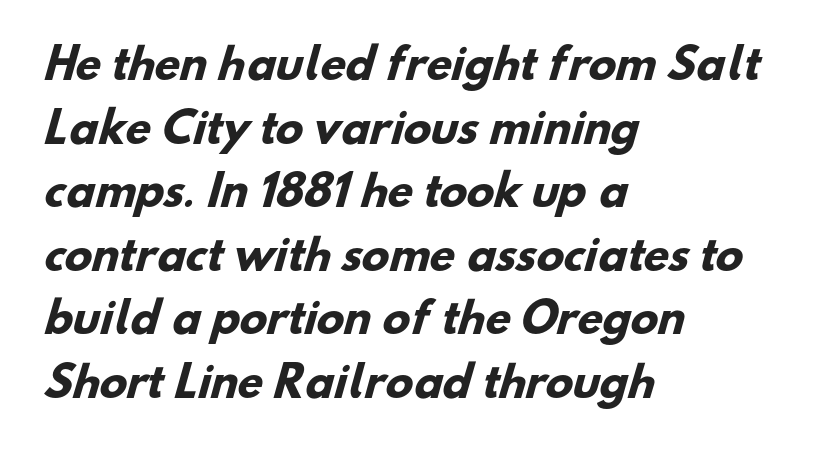
The image shows 41 px heavy sans-serif type; set left-aligned, normal line spacing (1.55x), normal letter spacing, not underlined; low stroke contrast and a small x-height.
